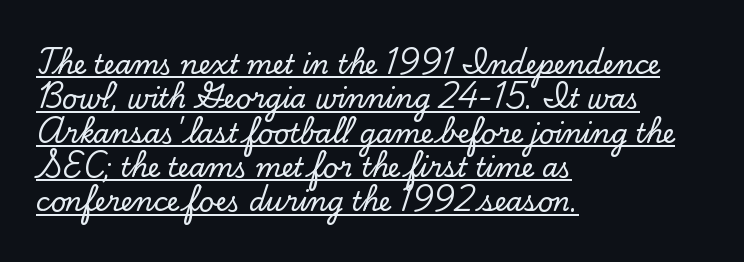
Characters follow at the spacing the type designer built in. Short and long lines alike share a common starting point at left. Regarding leading, the lines here are spaced in the standard way. Check the space under the baseline: a stroke is drawn there.
